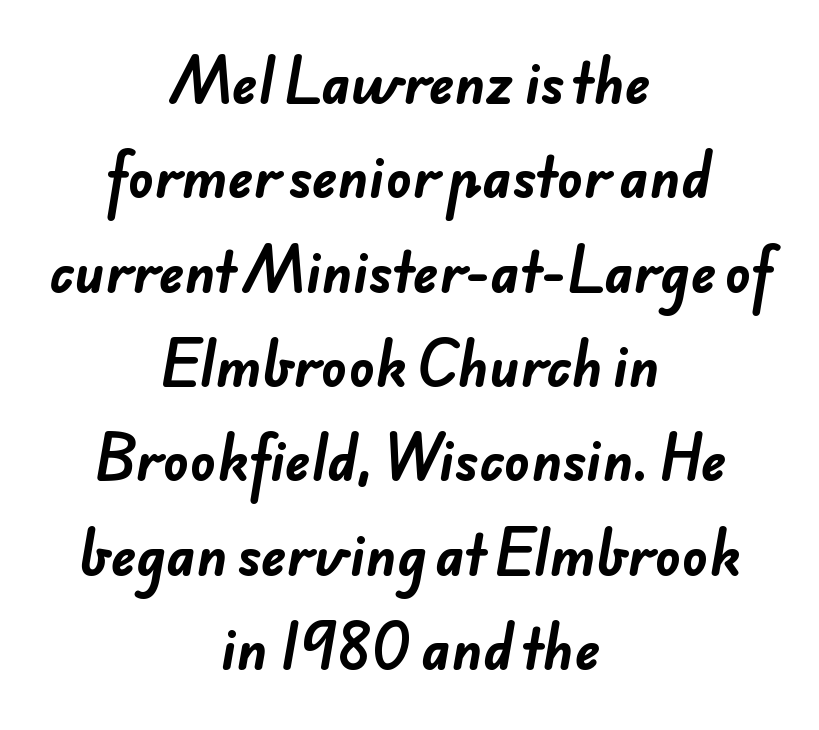
The image shows 53 px bold sans-serif type; set centered, line spacing 1.78x, normal letter spacing, not underlined; low stroke contrast and a small x-height.
